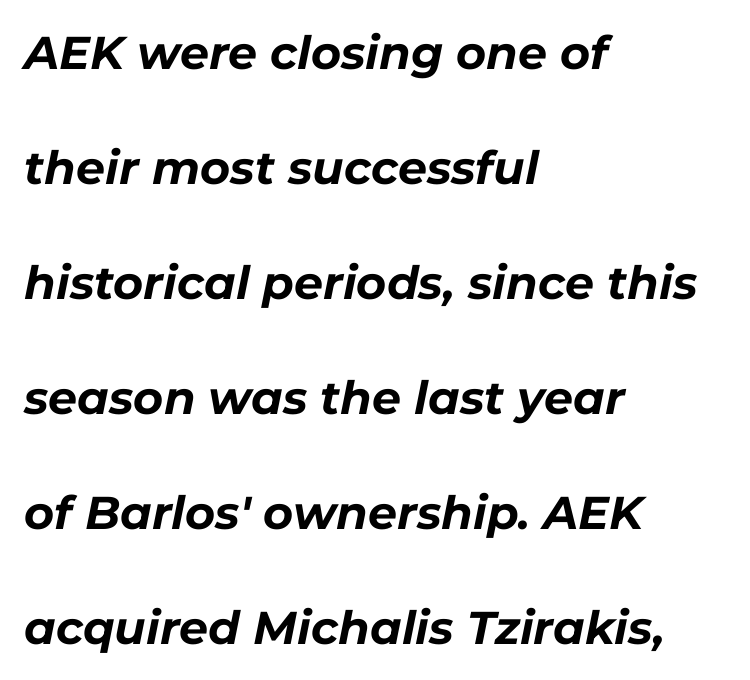
{"italic": "yes", "lean": "right", "slant_degrees": 11, "bold": "yes", "weight": "bold", "width": "normal", "stroke_contrast": "low", "x_height": "medium", "monospaced": "no", "underline": "no", "align": "left", "line_spacing": "loose", "line_spacing_ratio": 2.5, "letter_spacing": "normal", "letter_spacing_em": 0.0, "glyph_px": 46}
